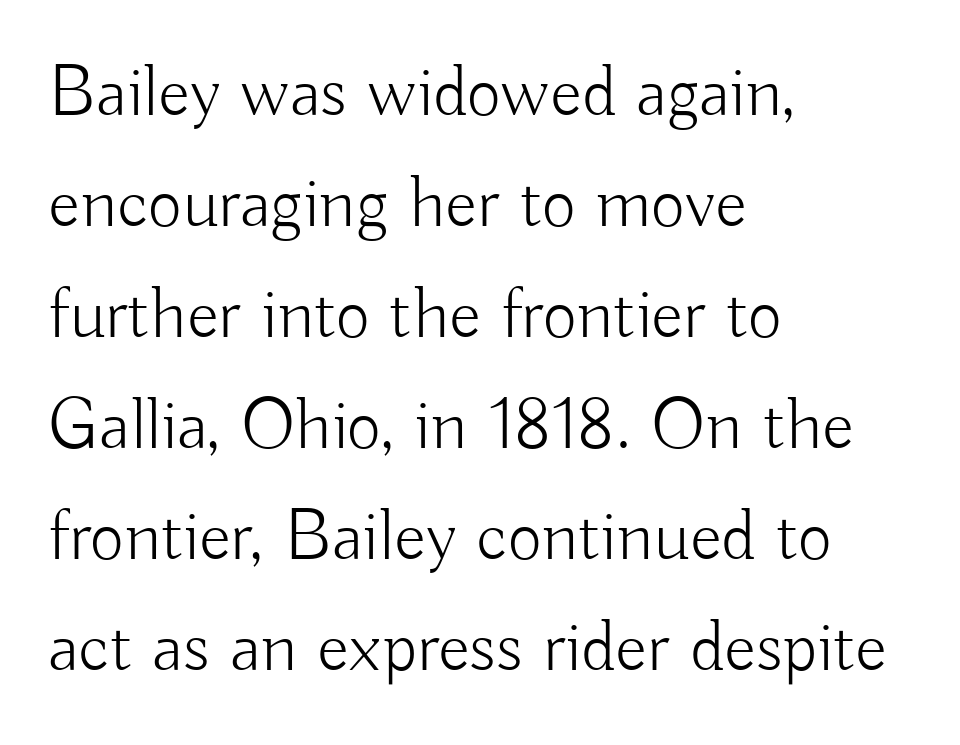
The image shows 74 px light sans-serif type, upright; set left-aligned, normal line spacing (1.5x), normal letter spacing, not underlined; low stroke contrast and a small x-height.
